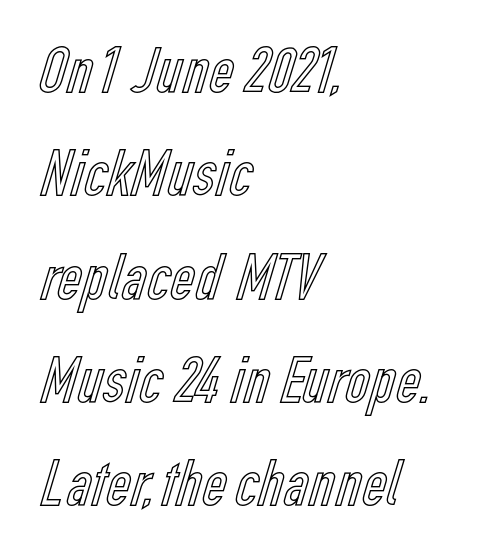
{"width": "condensed", "x_height": "medium", "monospaced": "no", "underline": "no", "align": "left", "line_spacing": "normal", "line_spacing_ratio": 1.52, "letter_spacing": "normal", "letter_spacing_em": 0.0, "glyph_px": 68}
